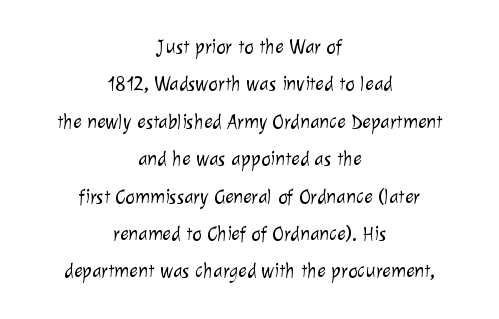
The image shows 20 px text type; set centered, line spacing 1.87x, normal letter spacing, not underlined.
